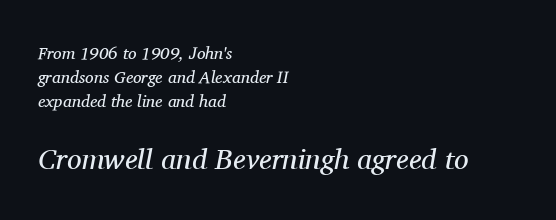
These lines keep a tight, regular rhythm from letter to letter. The passage shown is typeset with a serif family. The passage shown is not underscored anywhere. Left-aligned paragraph, ragged on the right. The strokes are not fattened; the text isn't bold. Character size in the trailing block exceeds that of the leading block.
